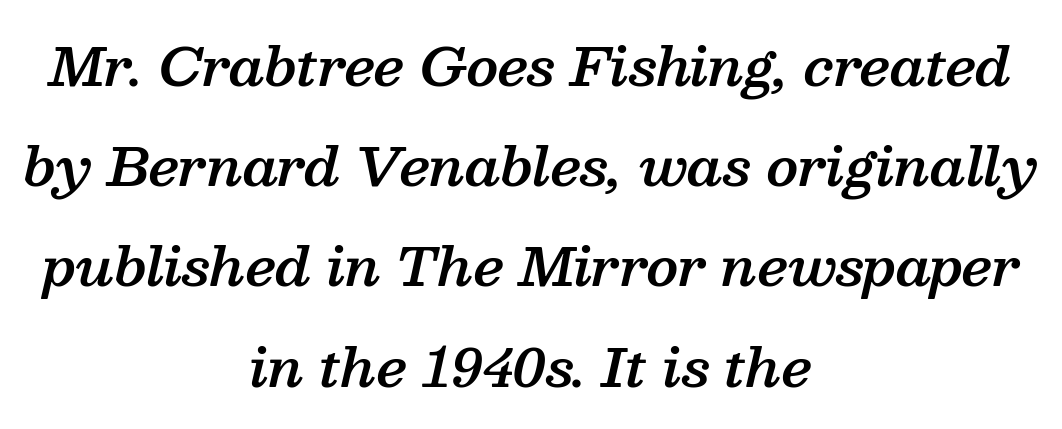
Q: Is the text bold? A: Semi-bold.
Q: Is the text italic (slanted)? A: Yes, it leans right by about 13 degrees.
Q: Is the typeface a serif or a sans-serif typeface? A: Serif.
Q: Is the text underlined? A: No.
Q: How is the paragraph aligned? A: Centered.
Q: Is the spacing between letters normal or unusually wide? A: Normal.
Q: Width (condensed, normal, or wide)? A: Normal.
Q: Stroke contrast? A: Medium.
Q: x-height? A: Medium.
Q: Monospaced? A: No.
